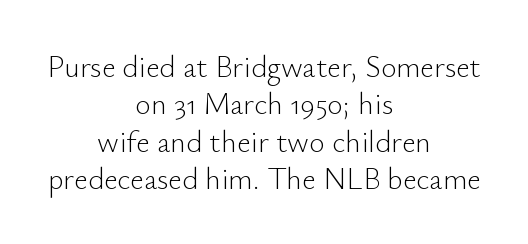
The image shows 30 px light sans-serif type, upright; set centered, normal line spacing (1.25x), normal letter spacing, not underlined; low stroke contrast and a small x-height.
